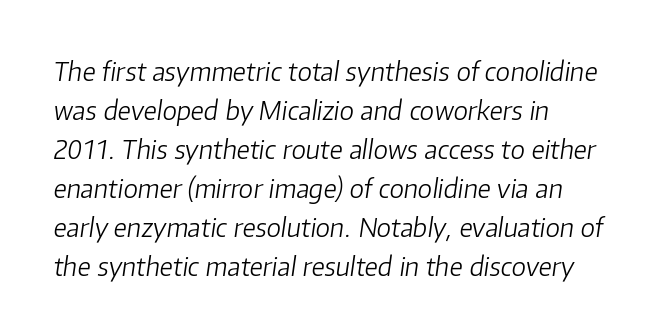
{"italic": "yes", "lean": "right", "slant_degrees": 8, "bold": "no", "underline": "no", "align": "left", "line_spacing": "normal", "line_spacing_ratio": 1.5, "letter_spacing": "normal", "letter_spacing_em": 0.0, "glyph_px": 26}
